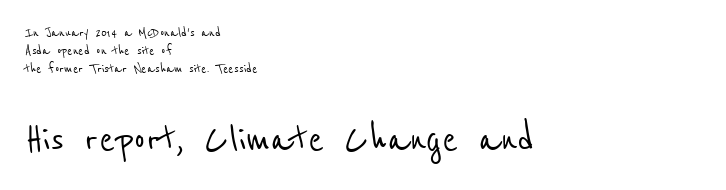
{"serif": "no", "width": "condensed", "stroke_contrast": "low", "x_height": "medium", "monospaced": "no", "underline": "no", "align": "left", "line_spacing": "tight", "line_spacing_ratio": 1.12, "letter_spacing": "normal", "letter_spacing_em": 0.0, "larger_block": "second", "size_ratio": 2.94, "glyph_px": 47}
